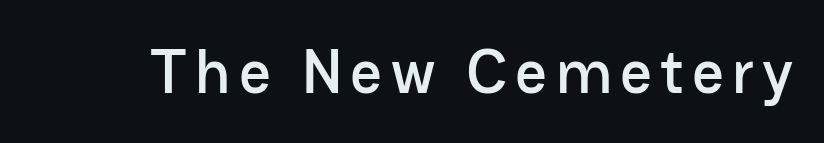
The image shows 62 px sans-serif type, upright; set not underlined; low stroke contrast and a medium x-height.
